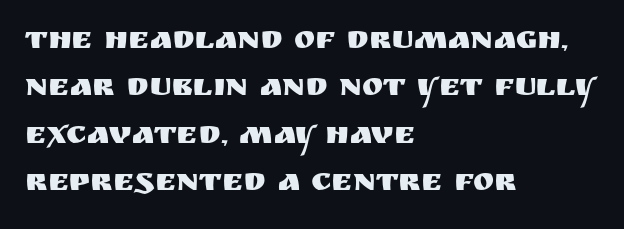
{"serif": "no", "italic": "no", "width": "normal", "stroke_contrast": "medium", "x_height": "large", "monospaced": "no", "underline": "no", "align": "left", "line_spacing": "normal", "line_spacing_ratio": 1.48, "letter_spacing": "normal", "letter_spacing_em": 0.0, "glyph_px": 32}
